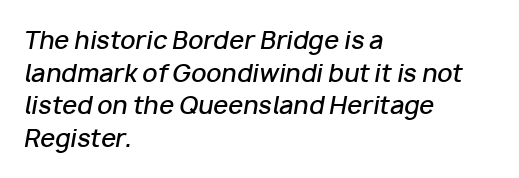
The typesetting leans somewhat heavy: a semibold. What stands out about the letter spacing? Nothing — it is the standard amount. The whole block is typeset with a tilt. If you measured baseline to baseline, you'd find a middling distance. Has an underline been added? It has not.
